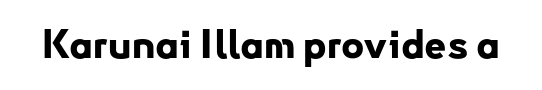
{"serif": "no", "italic": "no", "bold": "yes", "weight": "bold", "width": "normal", "stroke_contrast": "low", "x_height": "small", "monospaced": "no", "underline": "no", "letter_spacing": "normal", "letter_spacing_em": 0.0, "glyph_px": 39}
